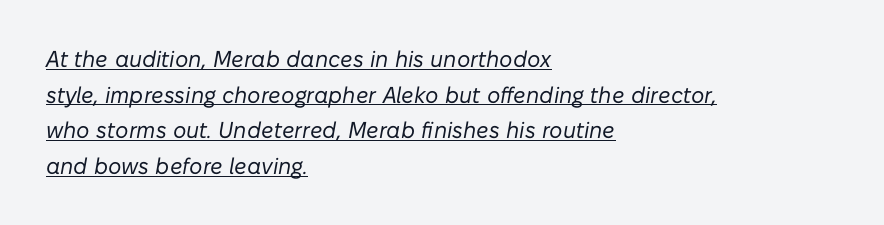
The image shows 23 px text type, italic (leaning right); set left-aligned, normal line spacing (1.55x), normal letter spacing, underlined.
